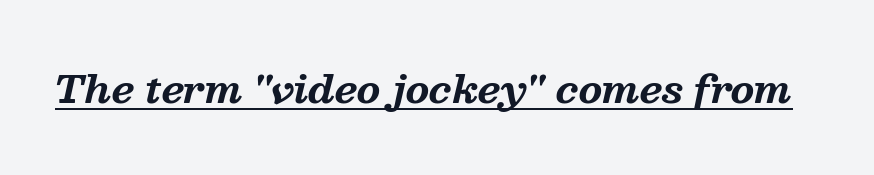
The image shows 38 px bold serif type, italic (leaning right); set normal letter spacing, underlined; medium stroke contrast and a medium x-height.
